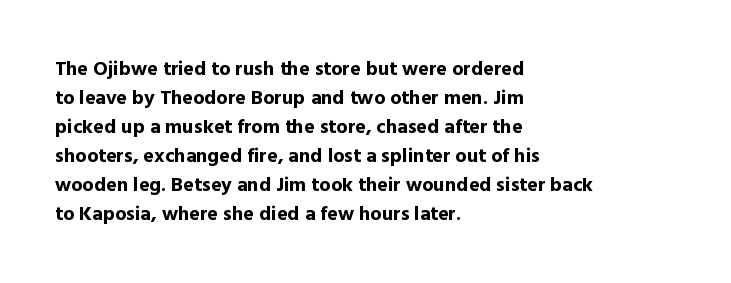
Q: Is the text bold? A: Yes.
Q: Is the text italic (slanted)? A: No, it is upright.
Q: Is the text underlined? A: No.
Q: How is the paragraph aligned? A: Left-aligned.
Q: Is the spacing between letters normal or unusually wide? A: Normal.
Q: Is the spacing between lines tight, normal or loose? A: Normal.
